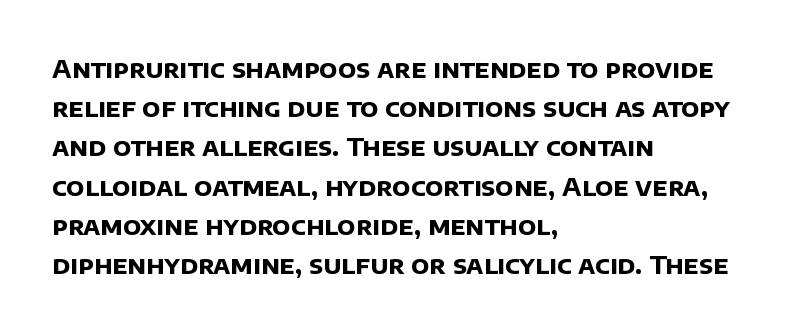
The image shows 25 px bold type; set left-aligned, normal line spacing (1.57x), normal letter spacing, not underlined.
